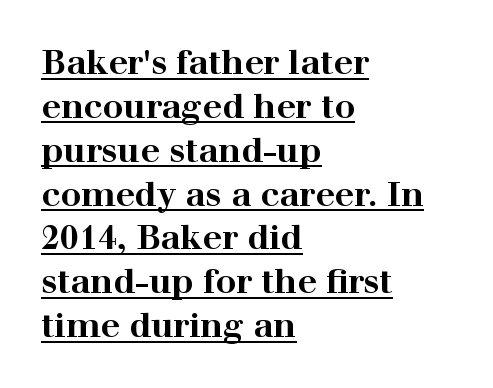
{"serif": "yes", "italic": "no", "bold": "yes", "weight": "bold", "width": "wide", "stroke_contrast": "high", "x_height": "medium", "monospaced": "no", "underline": "yes", "align": "left", "line_spacing": "normal", "line_spacing_ratio": 1.29, "letter_spacing": "normal", "letter_spacing_em": 0.0, "glyph_px": 34}
